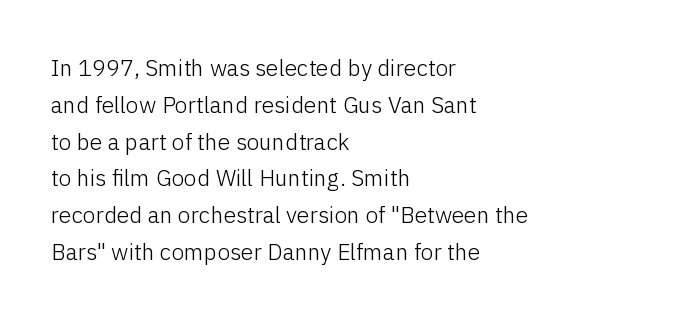
The rendering uses a moderate line-height, typical for paragraphs. The cut favours lightness, reaching ordinary text weight at its darkest. This is roman type, the default non-slanted kind. A student would call this left alignment; a typographer would say flush left, rag right. Honestly, there is no underline to notice here at all. The letterforms sit shoulder to shoulder at normal distance.
